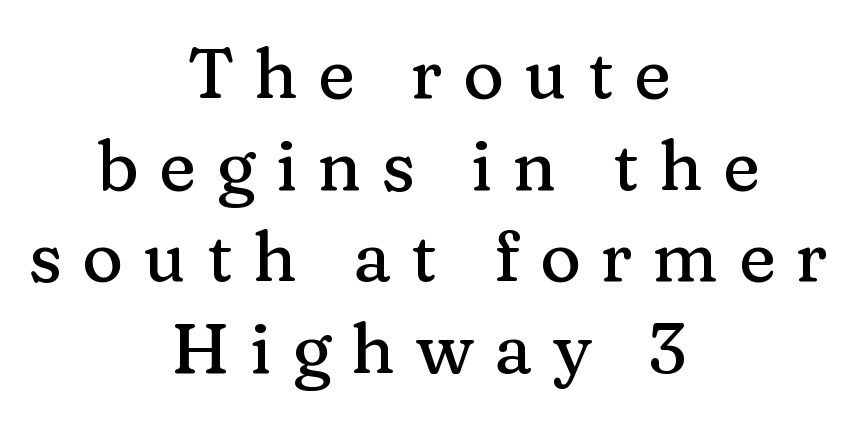
{"serif": "yes", "italic": "no", "width": "normal", "stroke_contrast": "medium", "x_height": "medium", "monospaced": "no", "underline": "no", "align": "center", "line_spacing": "normal", "line_spacing_ratio": 1.31, "letter_spacing": "wide", "letter_spacing_em": 0.29, "glyph_px": 70}
